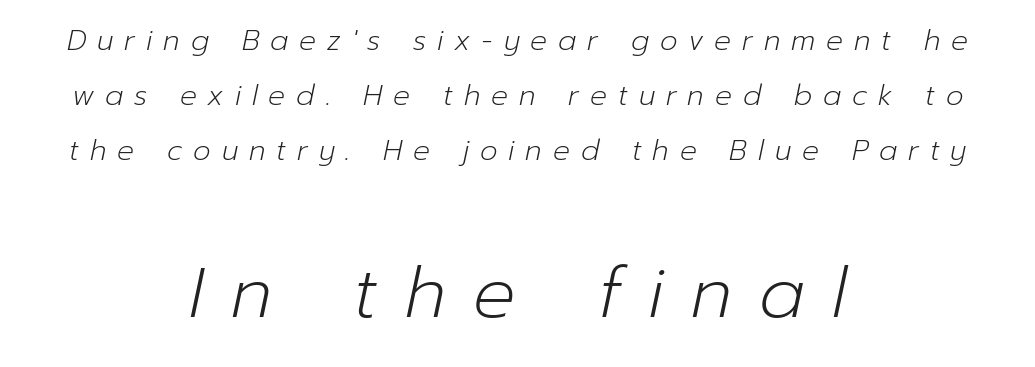
Q: Is the text bold? A: No.
Q: Is the text italic (slanted)? A: Yes, it leans right by about 12 degrees.
Q: Is the text underlined? A: No.
Q: How is the paragraph aligned? A: Centered.
Q: Is the spacing between letters normal or unusually wide? A: Unusually wide.
Q: Is the spacing between lines tight, normal or loose? A: Loose.
Q: Which block of text is set in a larger size, the first (top) or the second (bottom)? A: The second (bottom) one.
Q: Width (condensed, normal, or wide)? A: Normal.
Q: Stroke contrast? A: Low.
Q: x-height? A: Medium.
Q: Monospaced? A: No.
